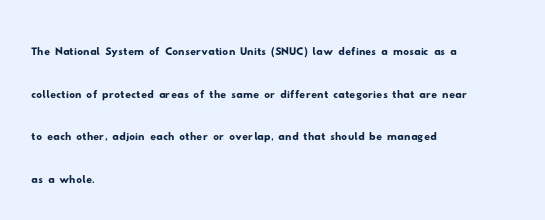
The image shows 29 px wide sans-serif type; set left-aligned, normal line spacing (1.47x), normal letter spacing, not underlined; low stroke contrast and a small x-height.
